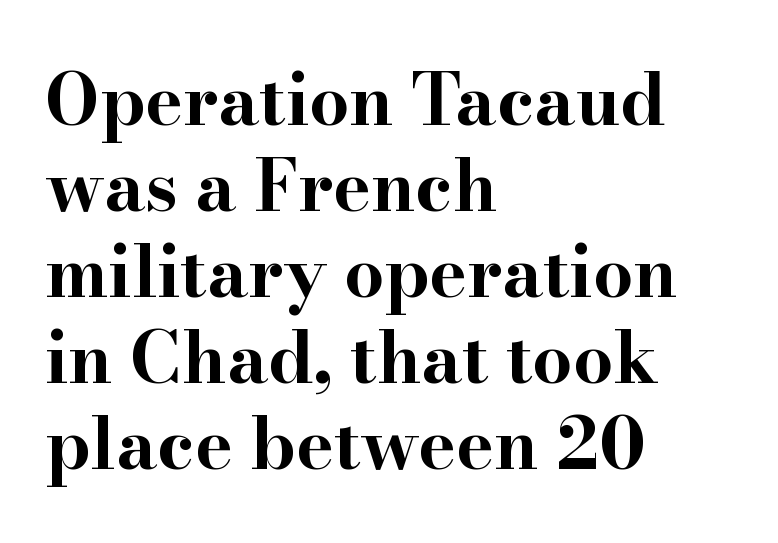
Q: Is the text bold? A: Yes.
Q: Is the text italic (slanted)? A: No, it is upright.
Q: Is the typeface a serif or a sans-serif typeface? A: Serif.
Q: Is the text underlined? A: No.
Q: How is the paragraph aligned? A: Left-aligned.
Q: Is the spacing between letters normal or unusually wide? A: Normal.
Q: Width (condensed, normal, or wide)? A: Wide.
Q: Stroke contrast? A: High.
Q: x-height? A: Small.
Q: Monospaced? A: No.
